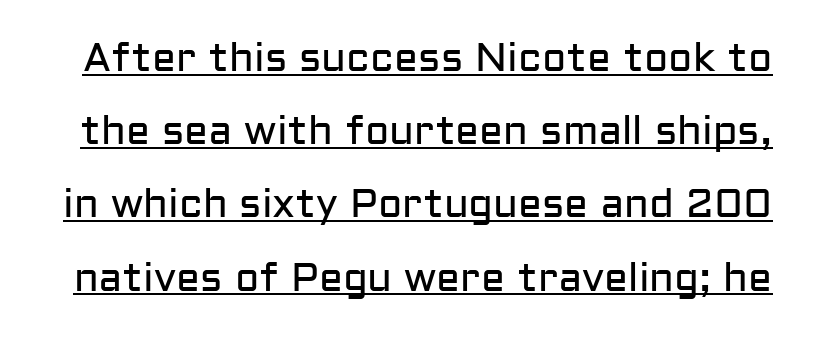
{"serif": "no", "italic": "no", "bold": "no", "weight": "regular", "width": "normal", "stroke_contrast": "low", "x_height": "medium", "monospaced": "no", "underline": "yes", "line_spacing_ratio": 1.83, "letter_spacing": "normal", "letter_spacing_em": 0.0, "glyph_px": 40}
